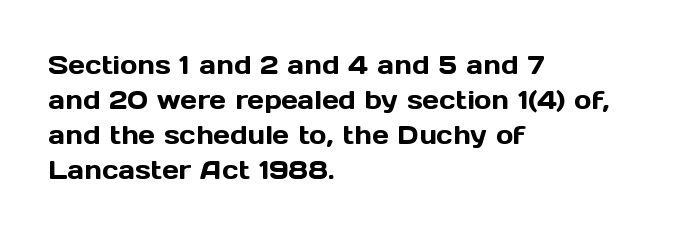
Q: Is the text italic (slanted)? A: No, it is upright.
Q: Is the text underlined? A: No.
Q: How is the paragraph aligned? A: Left-aligned.
Q: Is the spacing between letters normal or unusually wide? A: Normal.
Q: Is the spacing between lines tight, normal or loose? A: Normal.
